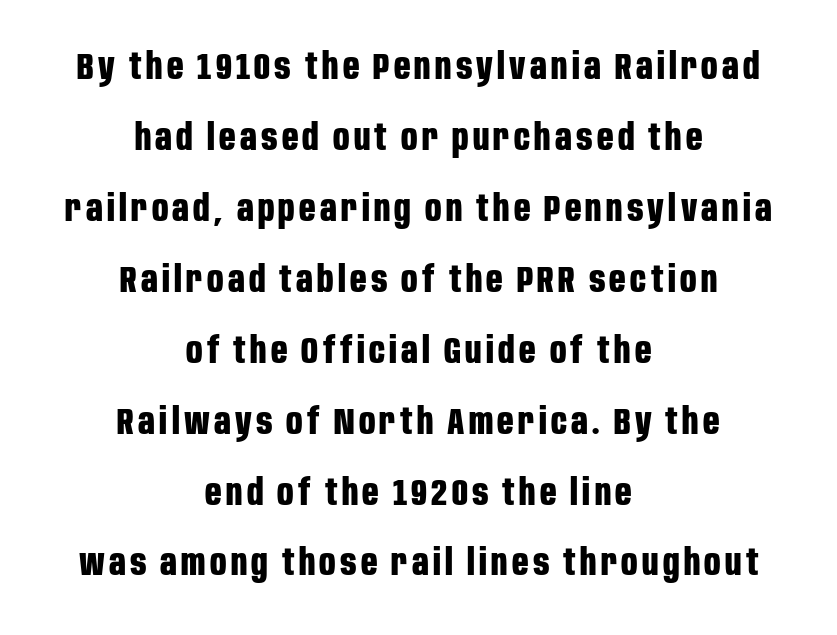
{"serif": "no", "italic": "no", "bold": "yes", "weight": "bold", "width": "condensed", "stroke_contrast": "low", "x_height": "large", "monospaced": "no", "underline": "no", "align": "center", "line_spacing": "loose", "line_spacing_ratio": 1.97, "glyph_px": 36}
